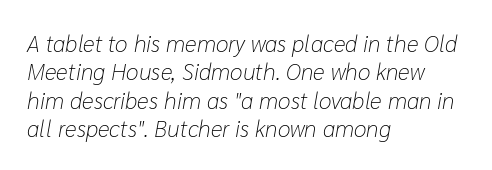
{"italic": "yes", "lean": "right", "slant_degrees": 10, "bold": "no", "underline": "no", "align": "left", "line_spacing_ratio": 1.23, "letter_spacing": "normal", "letter_spacing_em": 0.0, "glyph_px": 23}
